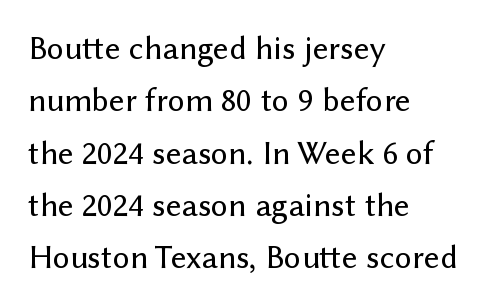
Q: Is the text italic (slanted)? A: No, it is upright.
Q: Is the typeface a serif or a sans-serif typeface? A: Sans-serif.
Q: Is the text underlined? A: No.
Q: How is the paragraph aligned? A: Left-aligned.
Q: Is the spacing between letters normal or unusually wide? A: Normal.
Q: Is the spacing between lines tight, normal or loose? A: Normal.
Q: Width (condensed, normal, or wide)? A: Normal.
Q: Stroke contrast? A: Low.
Q: x-height? A: Medium.
Q: Monospaced? A: No.
